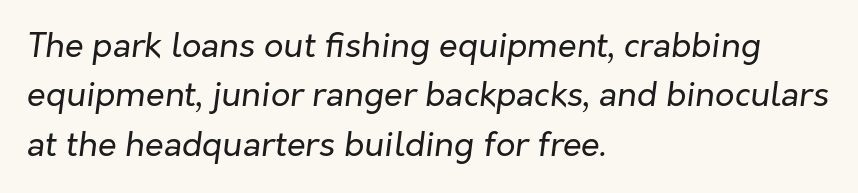
The image shows 34 px regular-weight type, italic (leaning right); set left-aligned, normal line spacing (1.45x), normal letter spacing, not underlined; low stroke contrast and a medium x-height.
